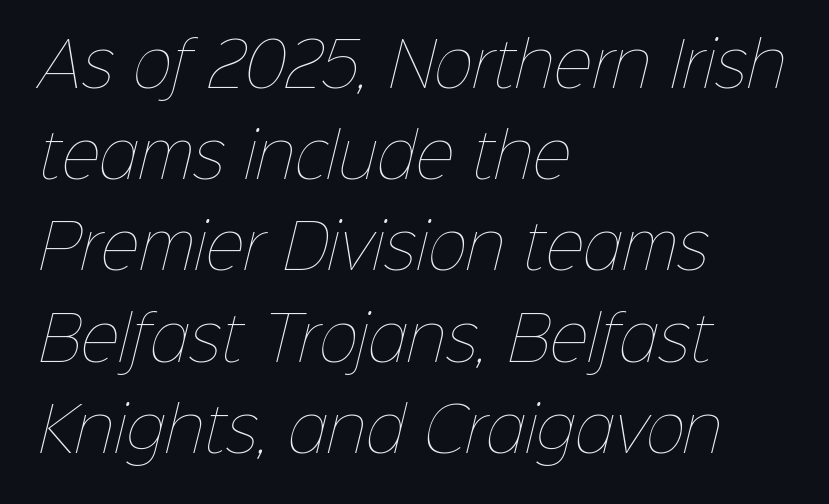
This block has exactly the height ordinary leading produces. Does the copy run flush right? No — it runs flush left. Only glyphs here, with clear space below each row. Summary of weight: not heavy and not bold. Each letter keeps its own natural width here, so spacing adapts to shape. The passage shown has conventional tracking throughout.
